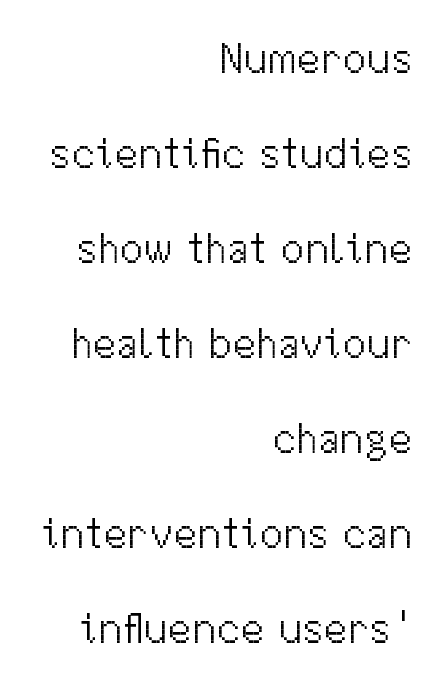
The image shows 43 px light sans-serif type, upright; set right-aligned, loose line spacing (2.21x), normal letter spacing, not underlined; medium stroke contrast and a medium x-height.
